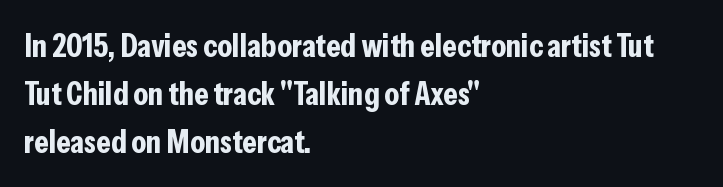
Examine the stroke ends and you'll find no serifs. Lines of text with bare space underneath. Think of a printed novel: that variable character pitch is what you see here. Heft: maximum for text — a bold. No extra tracking has been applied to these lines. Does the leading feel generous? No, just average.
